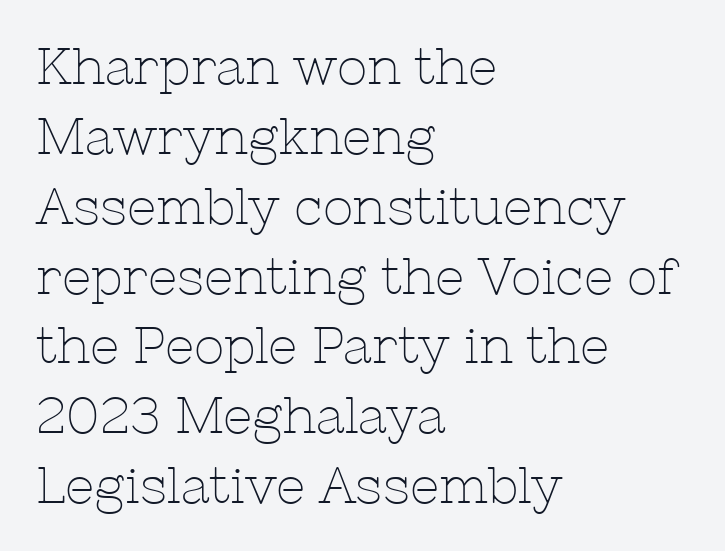
Q: Is the text bold? A: No.
Q: Is the text italic (slanted)? A: No, it is upright.
Q: Is the typeface a serif or a sans-serif typeface? A: Serif.
Q: Is the text underlined? A: No.
Q: How is the paragraph aligned? A: Left-aligned.
Q: Is the spacing between letters normal or unusually wide? A: Normal.
Q: Is the spacing between lines tight, normal or loose? A: Normal.
Q: Width (condensed, normal, or wide)? A: Normal.
Q: Stroke contrast? A: Low.
Q: x-height? A: Medium.
Q: Monospaced? A: No.
